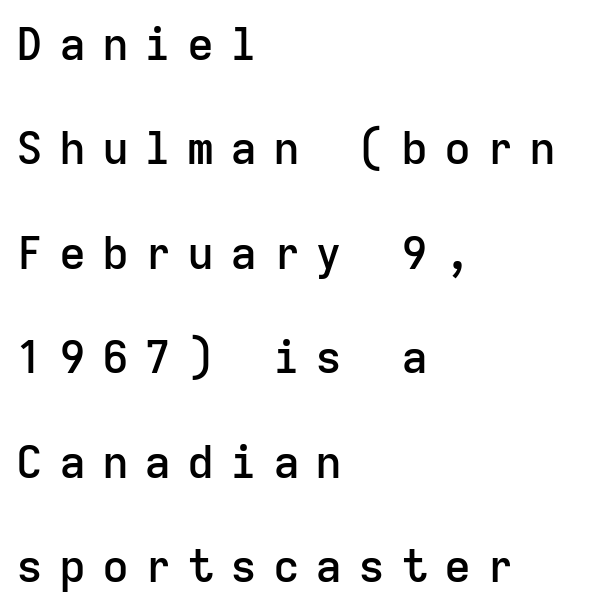
The image shows 45 px semibold sans-serif type, upright, monospaced; set left-aligned, loose line spacing (2.32x), unusually wide letter spacing (+0.35 em), not underlined; low stroke contrast and a medium x-height.
